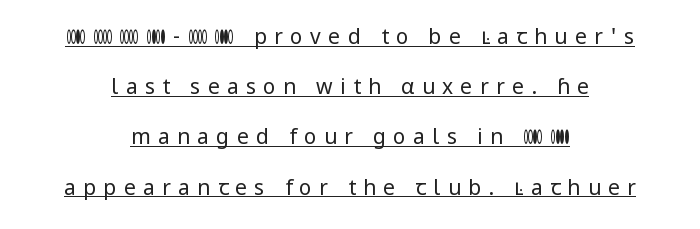
{"italic": "no", "bold": "no", "underline": "yes", "align": "center", "line_spacing": "loose", "line_spacing_ratio": 2.39, "letter_spacing": "wide", "letter_spacing_em": 0.35, "glyph_px": 21}
